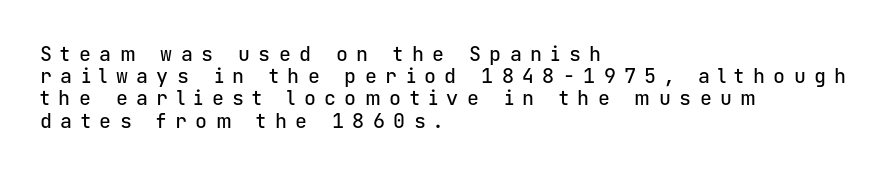
The image shows 20 px text type, upright; set left-aligned, tight line spacing (1.11x), unusually wide letter spacing (+0.42 em), not underlined.
